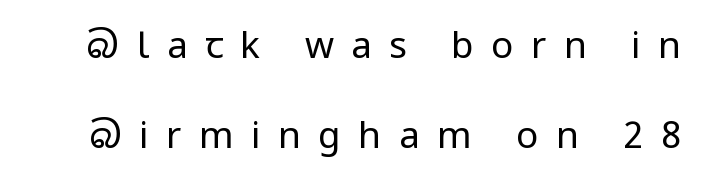
Descenders are the only things crossing below the line. Vertical strokes here are truly vertical. The type is letterspaced generously, with wide tracking. The text was rendered using a sans face with plain stroke endings. Character widths vary here, with narrow letters taking less room than wide ones. Weight: in the light-to-regular range.
